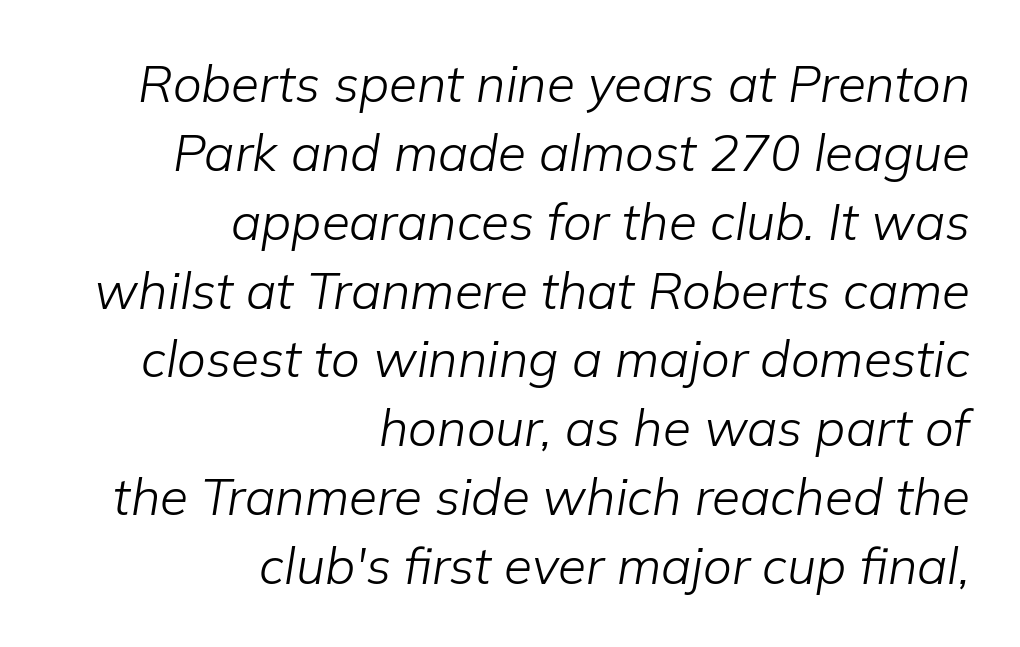
The vertical gap from one line to the next is medium. Beneath every word, the page is bare. The passage shown leans; its letterforms are oblique. Tracking value appears to be zero — textbook default spacing.
